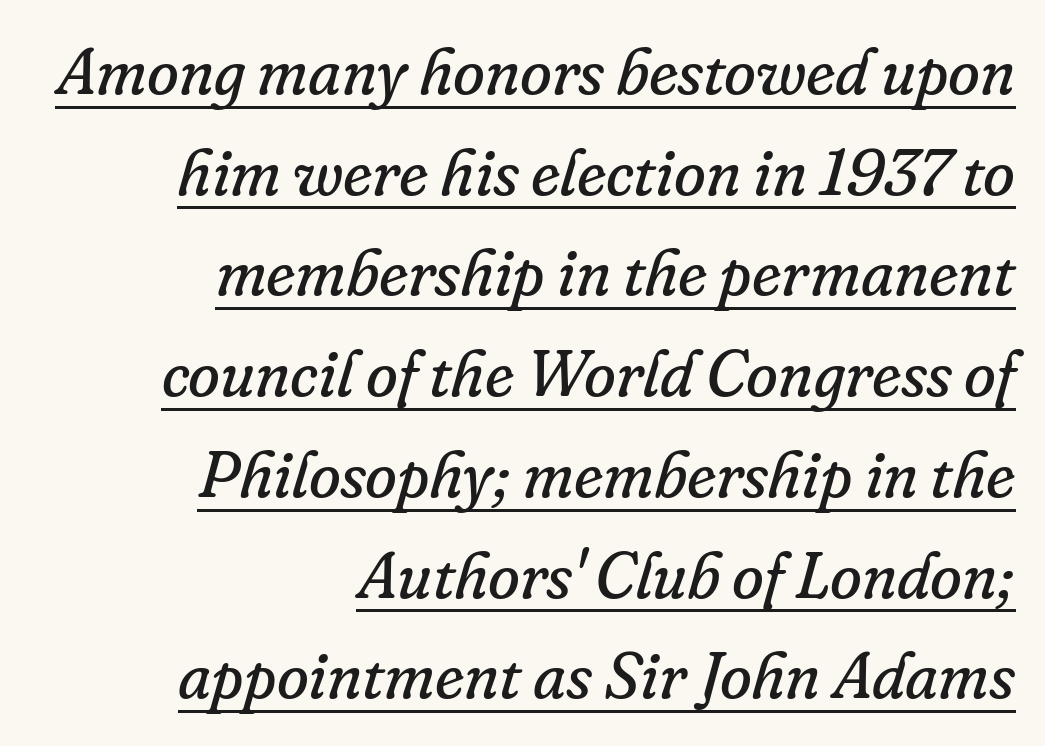
The image shows 65 px regular-weight serif type, italic (leaning right); set right-aligned, normal line spacing (1.55x), normal letter spacing, underlined; low stroke contrast and a small x-height.
